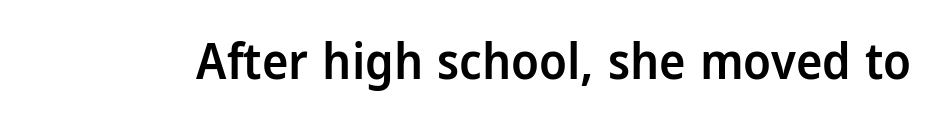
{"serif": "no", "italic": "no", "bold": "semi", "weight": "semibold", "width": "normal", "stroke_contrast": "low", "x_height": "medium", "monospaced": "no", "underline": "no", "letter_spacing": "normal", "letter_spacing_em": 0.0, "glyph_px": 50}
